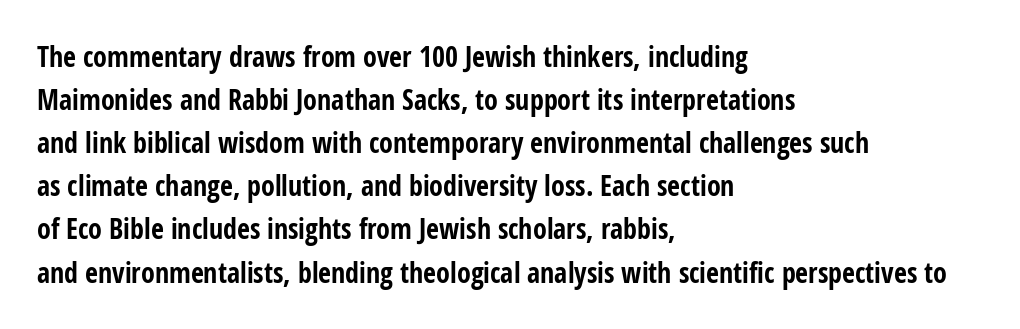
{"serif": "no", "italic": "no", "bold": "yes", "weight": "bold", "width": "condensed", "stroke_contrast": "low", "x_height": "medium", "monospaced": "no", "underline": "no", "align": "left", "line_spacing": "normal", "line_spacing_ratio": 1.54, "letter_spacing": "normal", "letter_spacing_em": 0.0, "glyph_px": 28}
